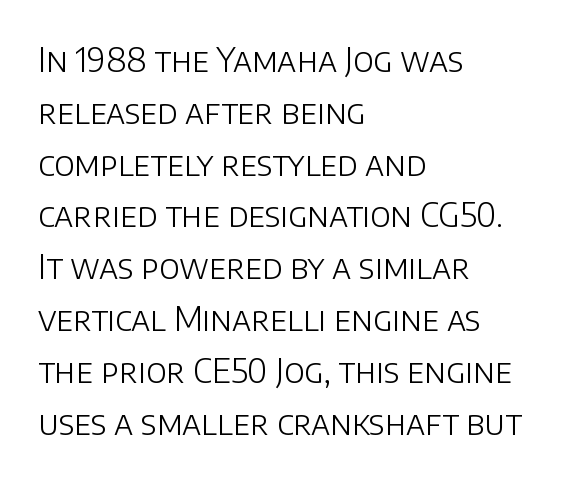
Q: Is the text bold? A: No.
Q: Is the text italic (slanted)? A: No, it is upright.
Q: Is the typeface a serif or a sans-serif typeface? A: Sans-serif.
Q: Is the text underlined? A: No.
Q: How is the paragraph aligned? A: Left-aligned.
Q: Is the spacing between letters normal or unusually wide? A: Normal.
Q: Is the spacing between lines tight, normal or loose? A: Normal.
Q: Width (condensed, normal, or wide)? A: Normal.
Q: Stroke contrast? A: Low.
Q: x-height? A: Large.
Q: Monospaced? A: No.
